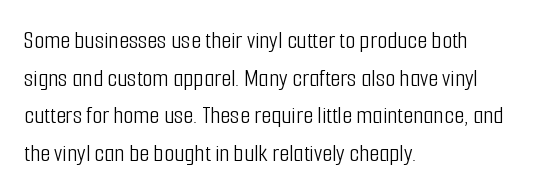
{"italic": "no", "bold": "no", "underline": "no", "align": "left", "line_spacing": "normal", "line_spacing_ratio": 1.45, "letter_spacing": "normal", "letter_spacing_em": 0.0, "glyph_px": 26}
